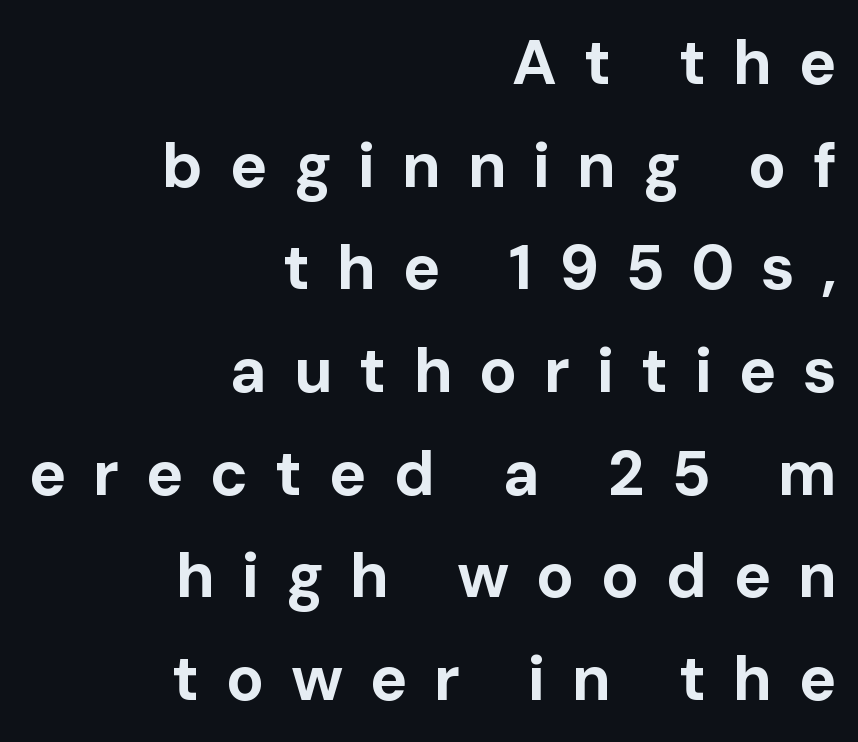
Do the letters lean? They stand straight. A normal amount of white space separates one row of letters from the next. Serif or sans? Sans — the stroke terminals are bare. The passage shown is typed in a proportional face where columns would drift.
